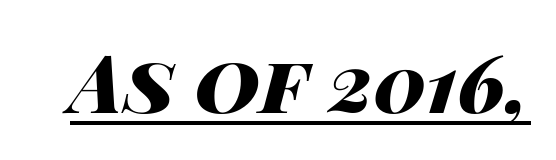
Q: Is the text bold? A: Yes.
Q: Is the text italic (slanted)? A: Yes, it leans right by about 14 degrees.
Q: Is the text underlined? A: Yes.
Q: Is the spacing between letters normal or unusually wide? A: Normal.
Q: Width (condensed, normal, or wide)? A: Wide.
Q: Stroke contrast? A: High.
Q: x-height? A: Large.
Q: Monospaced? A: No.
